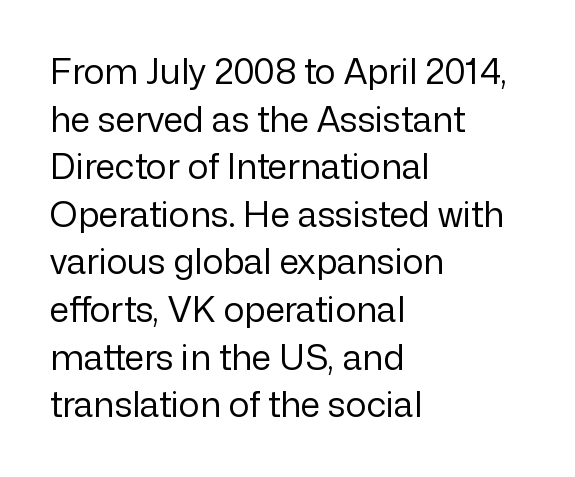
The passage shown is not underscored anywhere. Is the letter spacing exaggerated? No — it looks like the ordinary default. The face used here is proportionally spaced, like ordinary book or web type. Stems and bowls with no extra thickness — not bold.
